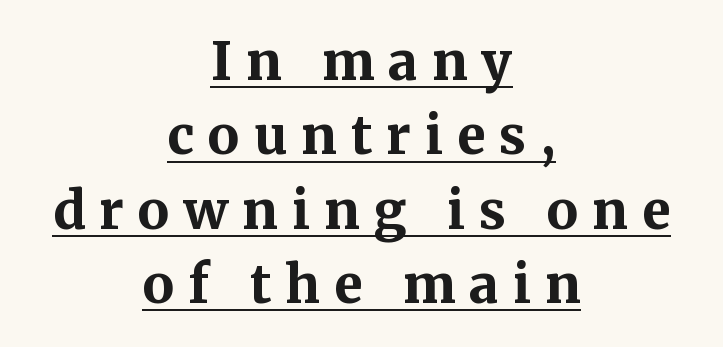
{"serif": "yes", "italic": "no", "bold": "yes", "weight": "bold", "width": "normal", "stroke_contrast": "medium", "x_height": "medium", "monospaced": "no", "underline": "yes", "align": "center", "line_spacing": "normal", "line_spacing_ratio": 1.43, "letter_spacing": "wide", "letter_spacing_em": 0.27, "glyph_px": 52}
